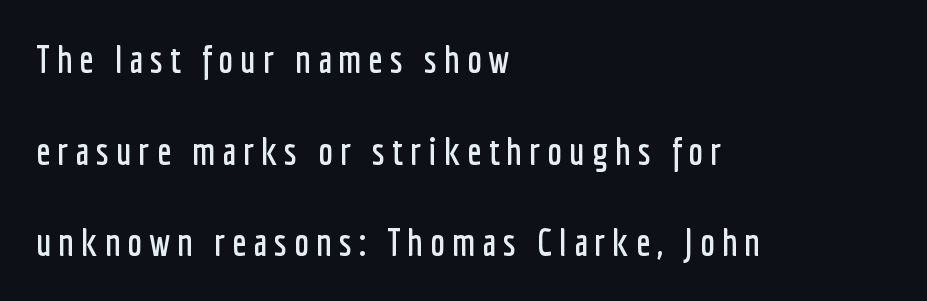
Q: Is the text italic (slanted)? A: No, it is upright.
Q: Is the typeface a serif or a sans-serif typeface? A: Sans-serif.
Q: Is the text underlined? A: No.
Q: How is the paragraph aligned? A: Left-aligned.
Q: Is the spacing between lines tight, normal or loose? A: Loose.
Q: Width (condensed, normal, or wide)? A: Condensed.
Q: Stroke contrast? A: Low.
Q: x-height? A: Medium.
Q: Monospaced? A: No.
